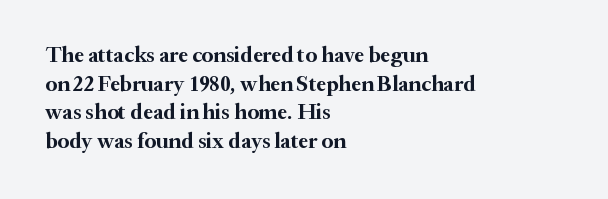
Teacher's note: observe the even left margin — that is flush-left alignment. You can tell it's not italic because the verticals are truly vertical. Words float on clear page, feet unadorned. The letterforms sit shoulder to shoulder at normal distance.
